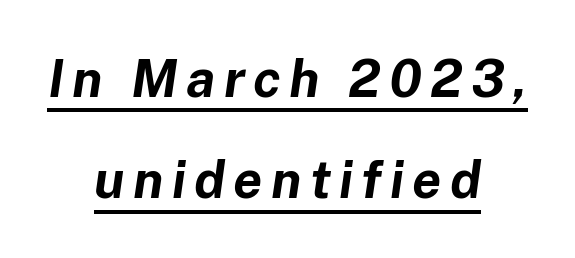
Typographic density is high because the face is bold. Posture: slanted. What decoration does the sample have? An underline. Quick note: interline space is abundant. Note the varied advance widths — an 'i' is clearly narrower than an 'm'. This rendering uses center alignment, leaving both contours irregular but symmetric.
